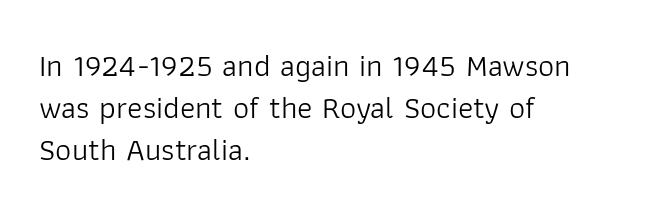
The image shows 32 px light sans-serif type, upright; set left-aligned, normal line spacing (1.31x), normal letter spacing, not underlined; low stroke contrast and a medium x-height.
